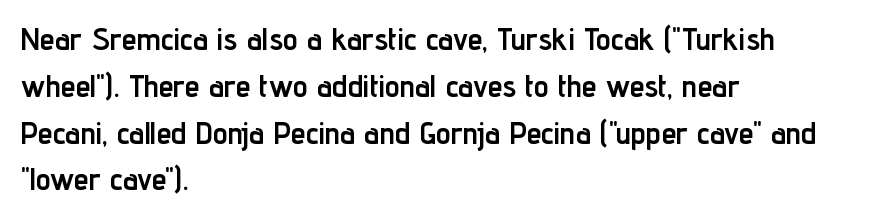
The typeface chosen for these lines omits serifs. Short note: letters normally spaced. Summary of weight: heavy, a full bold. Type without underlining.
